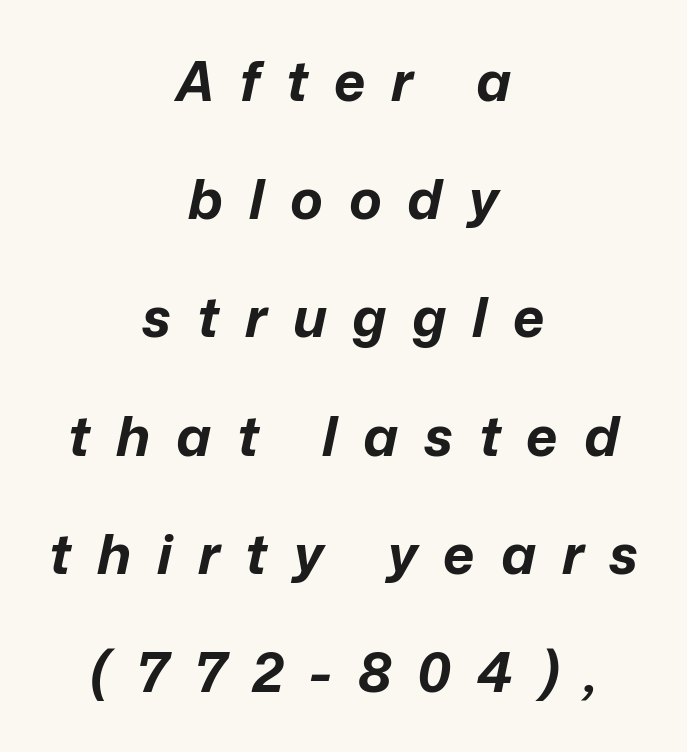
{"italic": "yes", "lean": "right", "slant_degrees": 12, "bold": "yes", "weight": "bold", "width": "normal", "stroke_contrast": "low", "x_height": "medium", "monospaced": "no", "underline": "no", "align": "center", "line_spacing": "loose", "line_spacing_ratio": 2.15, "letter_spacing": "wide", "letter_spacing_em": 0.47, "glyph_px": 55}
